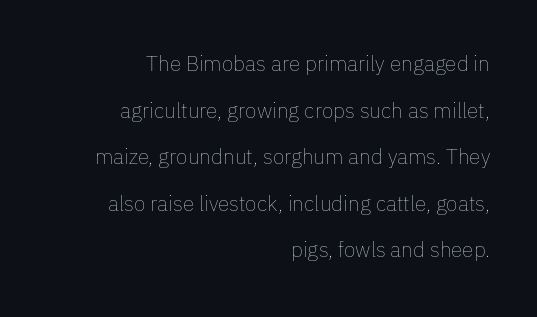
Ascenders rise straight up at ninety degrees. The words here are not underlined. Notice the wide empty band between every row — that's loose leading. The letterforms sit at book weight or below.
